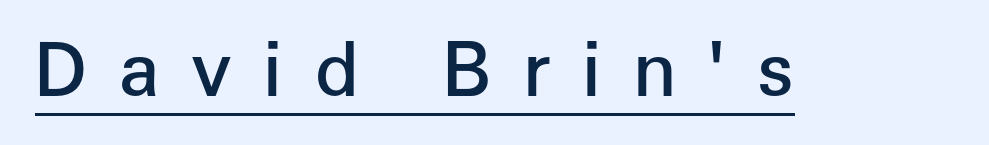
Q: Is the text bold? A: Semi-bold.
Q: Is the text italic (slanted)? A: No, it is upright.
Q: Is the typeface a serif or a sans-serif typeface? A: Sans-serif.
Q: Is the text underlined? A: Yes.
Q: Is the spacing between letters normal or unusually wide? A: Unusually wide.
Q: Width (condensed, normal, or wide)? A: Normal.
Q: Stroke contrast? A: Low.
Q: x-height? A: Medium.
Q: Monospaced? A: No.
